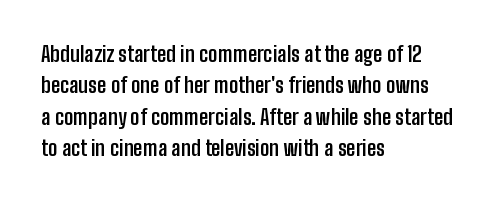
The image shows 21 px bold type, upright; set left-aligned, normal line spacing (1.5x), normal letter spacing, not underlined.
